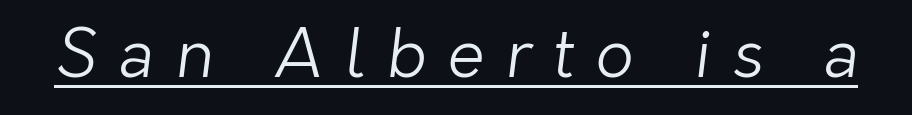
Nothing sits at the stroke ends, so this counts as sans-serif. Vertical stems look standard width or narrower in stroke. What stands out about the letter spacing? Its width — letters are far apart. Varying glyph widths throughout — classic text-font behaviour. The rendering uses the underline text-decoration.
